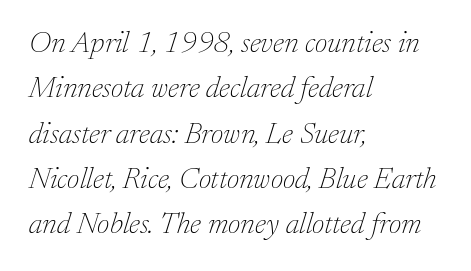
The image shows 30 px thin serif type, italic (leaning right); set left-aligned, normal line spacing (1.51x), normal letter spacing, not underlined; low stroke contrast and a medium x-height.
